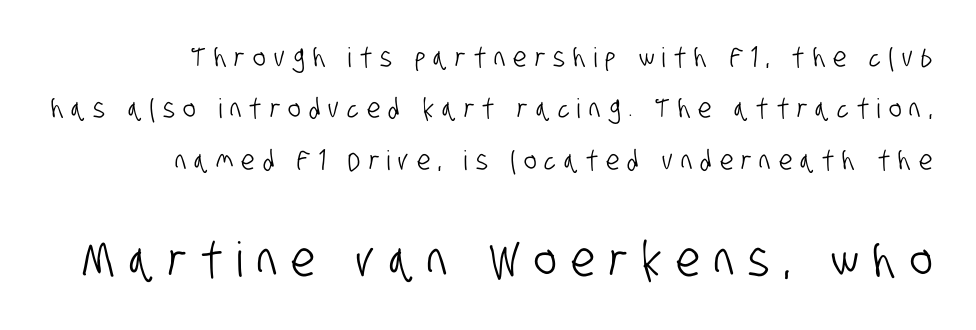
The image shows 48 px condensed sans-serif type; set loose line spacing (1.9x), unusually wide letter spacing (+0.3 em), not underlined; the second (bottom) block is 1.78x larger; low stroke contrast and a large x-height.
